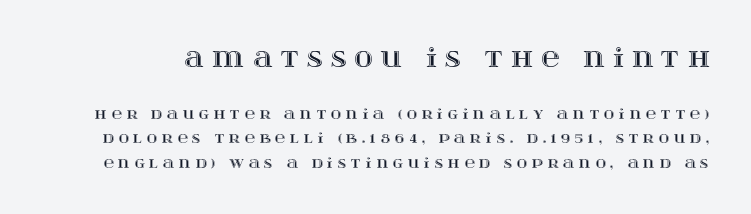
Words float on clear page, feet unadorned. Look at the glyph heights: the upper group is clearly the bigger setting. Look at the tracking — it's clearly loosened, letters drifting apart. Designer's note — italics off, roman on.
